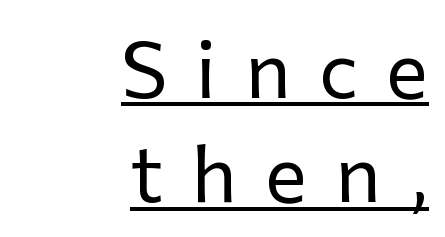
{"serif": "no", "italic": "no", "bold": "no", "weight": "regular", "width": "normal", "stroke_contrast": "low", "x_height": "medium", "monospaced": "no", "underline": "yes", "align": "right", "line_spacing": "normal", "line_spacing_ratio": 1.32, "letter_spacing": "wide", "letter_spacing_em": 0.36, "glyph_px": 79}
